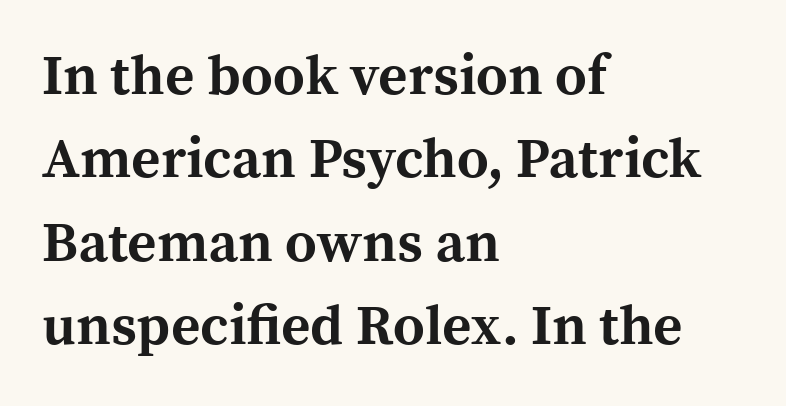
The image shows 56 px bold serif type, upright; set left-aligned, normal line spacing (1.49x), normal letter spacing, not underlined; a medium x-height.
